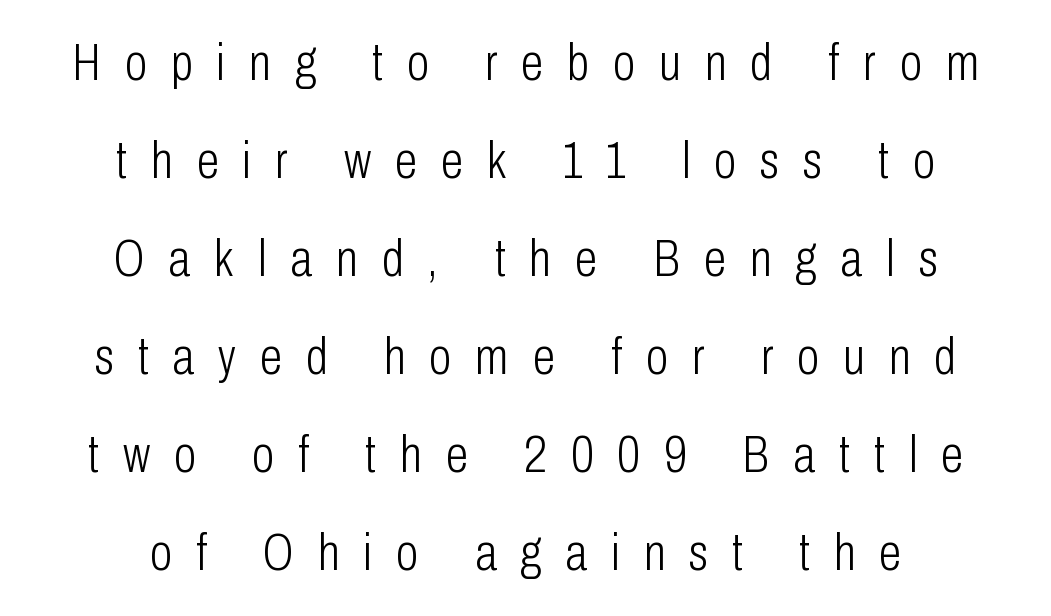
{"serif": "no", "italic": "no", "bold": "no", "weight": "light", "width": "condensed", "stroke_contrast": "low", "x_height": "medium", "monospaced": "no", "underline": "no", "align": "center", "line_spacing": "loose", "line_spacing_ratio": 1.92, "letter_spacing": "wide", "letter_spacing_em": 0.47, "glyph_px": 51}
